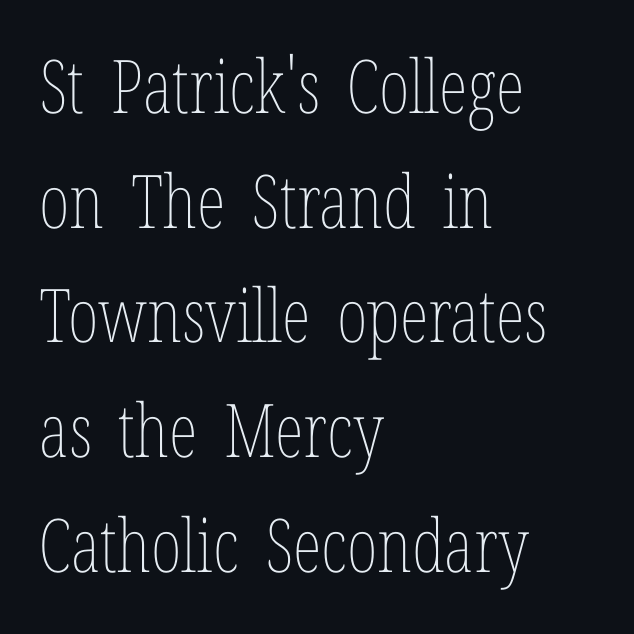
The image shows 74 px thin, condensed type, upright; set left-aligned, normal line spacing (1.55x), normal letter spacing, not underlined; low stroke contrast and a medium x-height.
